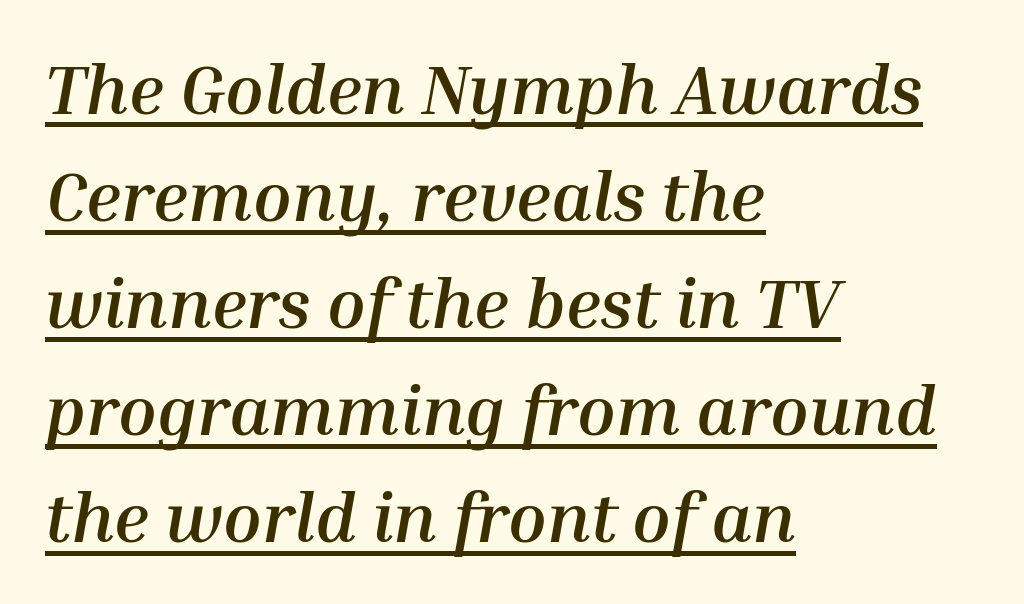
{"italic": "yes", "lean": "right", "slant_degrees": 10, "bold": "yes", "weight": "semibold", "width": "normal", "stroke_contrast": "medium", "x_height": "medium", "monospaced": "no", "underline": "yes", "align": "left", "line_spacing": "normal", "line_spacing_ratio": 1.53, "letter_spacing": "normal", "letter_spacing_em": 0.0, "glyph_px": 70}
